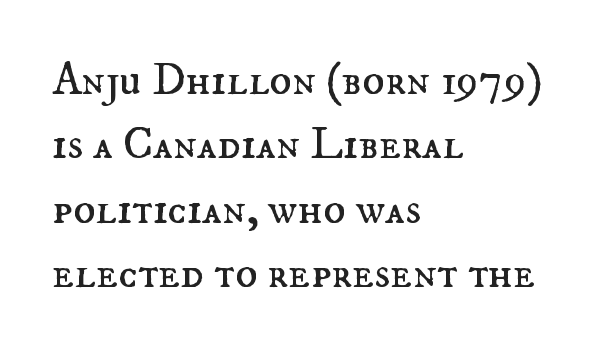
The image shows 46 px regular-weight type, upright; set left-aligned, normal line spacing (1.4x), normal letter spacing, not underlined; medium stroke contrast and a small x-height.
